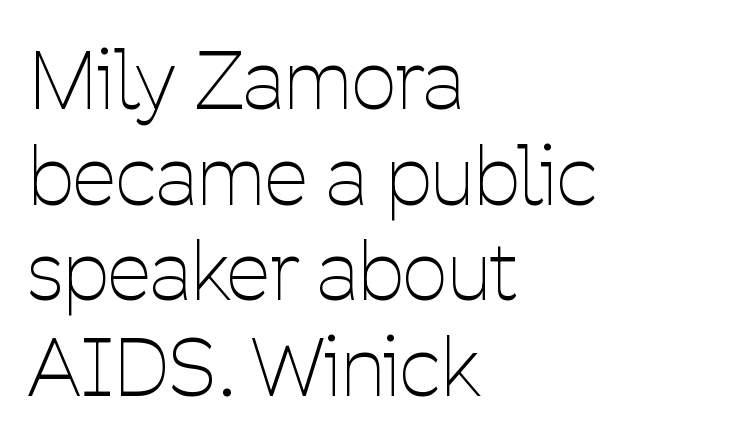
The image shows 79 px thin, condensed sans-serif type, upright; set left-aligned, line spacing 1.21x, normal letter spacing, not underlined; low stroke contrast and a medium x-height.
